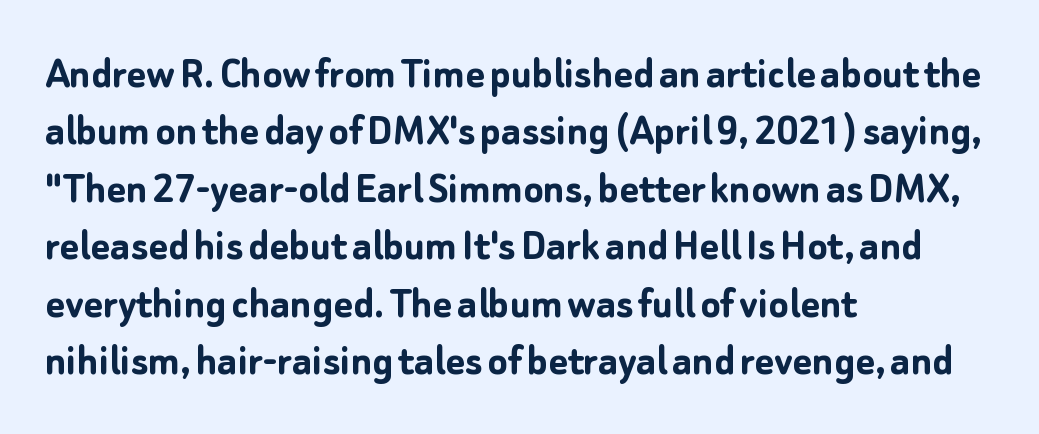
Short and long lines alike share a common starting point at left. Each letter keeps its own natural width here, so spacing adapts to shape. Nobody touched the tracking dial on this one. The designer left line spacing at the default. A full-strength bold gives these letters their thick strokes. Ascenders rise straight up at ninety degrees.
